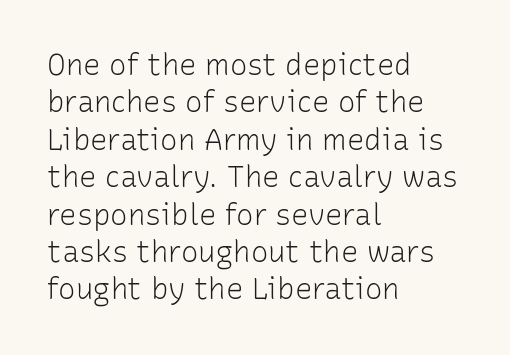
Q: Is the text bold? A: No.
Q: Is the text italic (slanted)? A: No, it is upright.
Q: Is the typeface a serif or a sans-serif typeface? A: Sans-serif.
Q: Is the text underlined? A: No.
Q: How is the paragraph aligned? A: Left-aligned.
Q: Is the spacing between letters normal or unusually wide? A: Normal.
Q: Is the spacing between lines tight, normal or loose? A: Normal.
Q: Width (condensed, normal, or wide)? A: Normal.
Q: Stroke contrast? A: Low.
Q: x-height? A: Medium.
Q: Monospaced? A: No.
